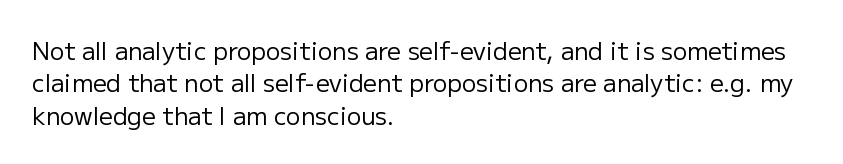
The typesetter chose a ragged-right arrangement here. In terms of letterspacing, this is plain default setting. Descenders hang freely into open space. A typesetter would call this leading conventional body-copy spacing. Stems and bowls with no extra thickness — not bold.
